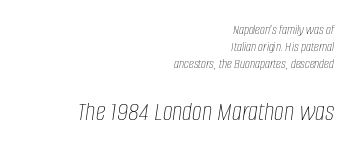
The image shows 28 px thin, condensed type, italic (leaning right); set right-aligned, line spacing 1.21x, normal letter spacing, not underlined; the second (bottom) block is 2.0x larger; low stroke contrast and a large x-height.
